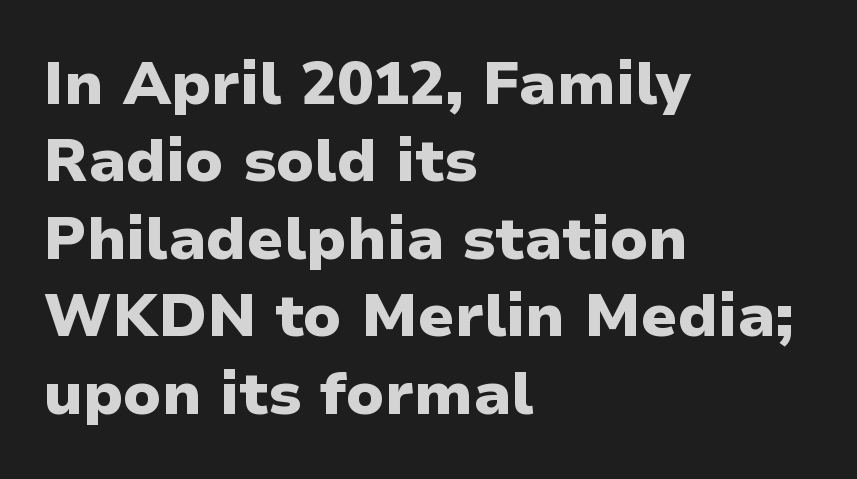
The image shows 60 px heavy sans-serif type, upright; set left-aligned, normal line spacing (1.29x), normal letter spacing, not underlined; low stroke contrast and a medium x-height.
